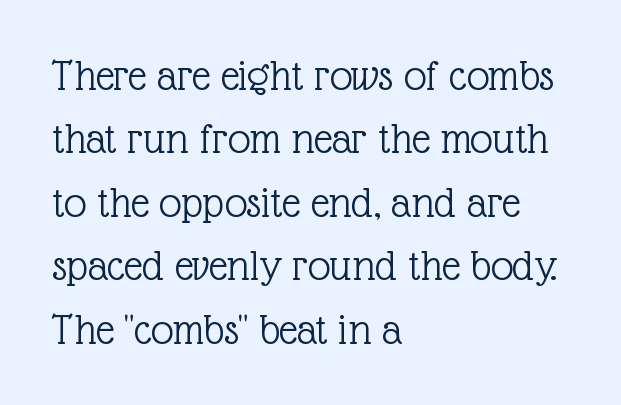
One-word summary of the alignment: left. Whoever set this chose a conventional vertical rhythm. No extra tracking has been applied to these lines. Style check: upright. Compared with a typical body face, this is equally light or lighter still.
